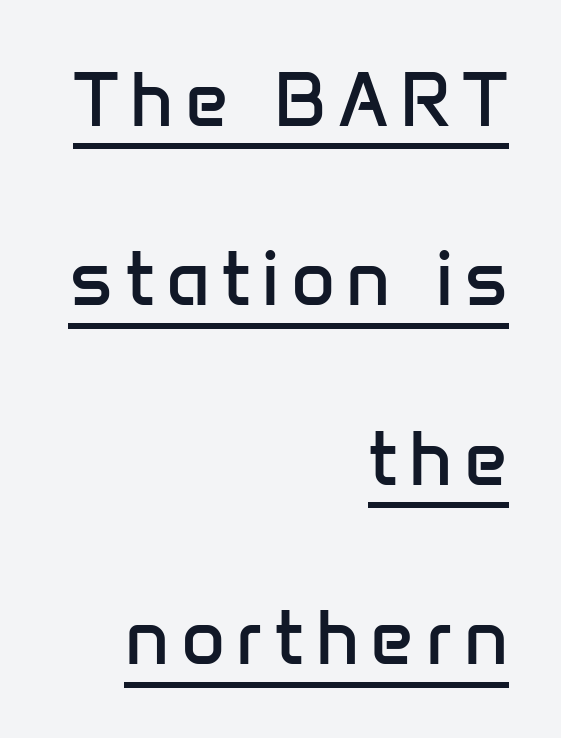
Q: Is the text bold? A: No.
Q: Is the text italic (slanted)? A: No, it is upright.
Q: Is the typeface a serif or a sans-serif typeface? A: Sans-serif.
Q: Is the text underlined? A: Yes.
Q: How is the paragraph aligned? A: Right-aligned.
Q: Is the spacing between lines tight, normal or loose? A: Loose.
Q: Width (condensed, normal, or wide)? A: Normal.
Q: Stroke contrast? A: Low.
Q: x-height? A: Medium.
Q: Monospaced? A: No.
